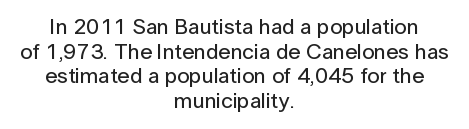
The image shows 22 px text type, upright; set centered, tight line spacing (1.12x), normal letter spacing, not underlined.
